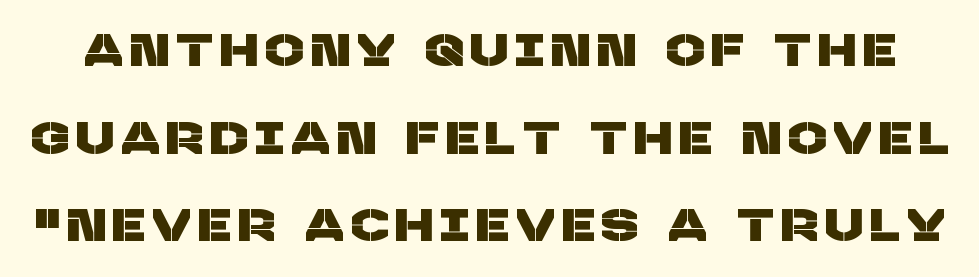
Q: Is the typeface a serif or a sans-serif typeface? A: Sans-serif.
Q: Is the text underlined? A: No.
Q: Is the spacing between lines tight, normal or loose? A: Loose.
Q: Width (condensed, normal, or wide)? A: Normal.
Q: Stroke contrast? A: Low.
Q: x-height? A: Large.
Q: Monospaced? A: No.
